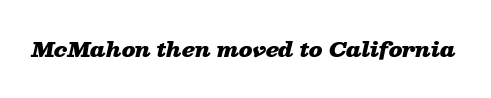
{"italic": "yes", "lean": "right", "slant_degrees": 13, "bold": "yes", "underline": "no", "letter_spacing": "normal", "letter_spacing_em": 0.0, "glyph_px": 20}
